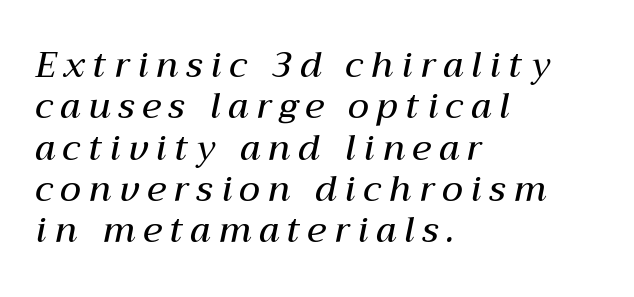
{"italic": "yes", "lean": "right", "slant_degrees": 12, "bold": "semi", "weight": "semibold", "width": "normal", "stroke_contrast": "medium", "x_height": "medium", "monospaced": "no", "underline": "no", "align": "left", "line_spacing_ratio": 1.18, "letter_spacing": "wide", "letter_spacing_em": 0.23, "glyph_px": 35}
